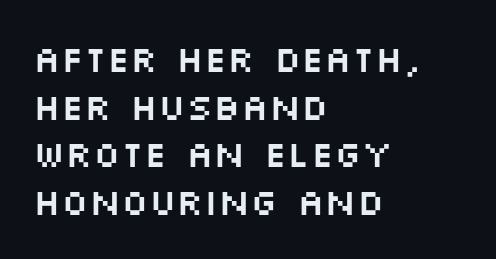
Q: Is the text italic (slanted)? A: No, it is upright.
Q: Is the typeface a serif or a sans-serif typeface? A: Sans-serif.
Q: Is the text underlined? A: No.
Q: How is the paragraph aligned? A: Left-aligned.
Q: Is the spacing between letters normal or unusually wide? A: Normal.
Q: Is the spacing between lines tight, normal or loose? A: Normal.
Q: Width (condensed, normal, or wide)? A: Wide.
Q: Stroke contrast? A: Medium.
Q: x-height? A: Large.
Q: Monospaced? A: No.
